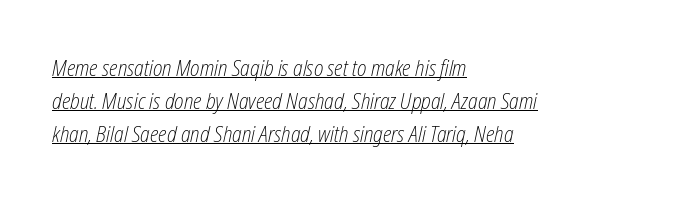
The font is comparable to plain body text, perhaps lighter. Whoever set this chose a conventional vertical rhythm. The text block is weighted toward the left margin, trailing off unevenly rightward. The tracking reads as untouched default to a designer's eye. The string is rendered with underlining switched on. Posture: slanted.
